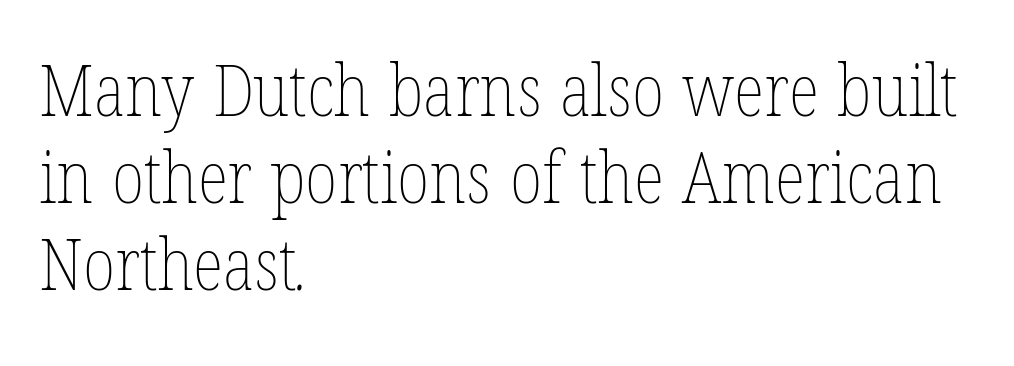
Q: Is the text bold? A: No.
Q: Is the text underlined? A: No.
Q: How is the paragraph aligned? A: Left-aligned.
Q: Is the spacing between letters normal or unusually wide? A: Normal.
Q: Width (condensed, normal, or wide)? A: Condensed.
Q: Stroke contrast? A: Low.
Q: x-height? A: Medium.
Q: Monospaced? A: No.
